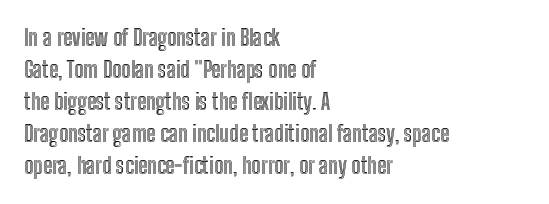
These lines were composed using upright roman letters. If you drew a ruler down the left edge, every line would touch it. In terms of leading, this rendering sits right in the middle. These lines keep a tight, regular rhythm from letter to letter. The glyphs are unaccompanied by any horizontal stroke below them.
